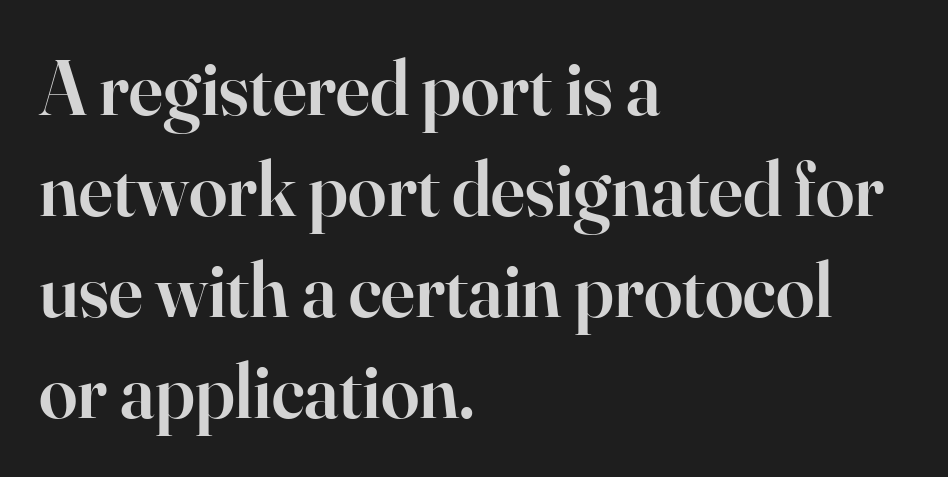
This is moderately heavy type, rendered in semibold. Evenly set lines give the paragraph a standard silhouette. A roman cut, with each character standing at attention. Type without underlining. The line texture is even and compact thanks to regular tracking. The rendering uses natural spacing where letterforms have individual widths.
